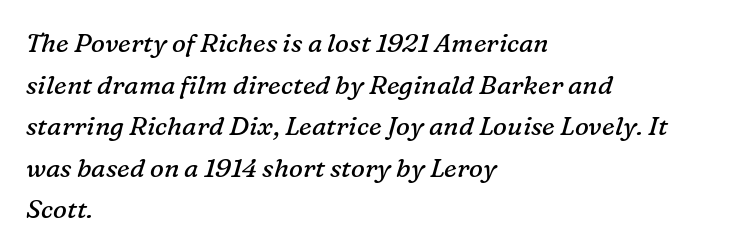
Q: Is the text bold? A: No.
Q: Is the text italic (slanted)? A: Yes, it leans right by about 16 degrees.
Q: Is the text underlined? A: No.
Q: How is the paragraph aligned? A: Left-aligned.
Q: Is the spacing between letters normal or unusually wide? A: Normal.
Q: Is the spacing between lines tight, normal or loose? A: Normal.
